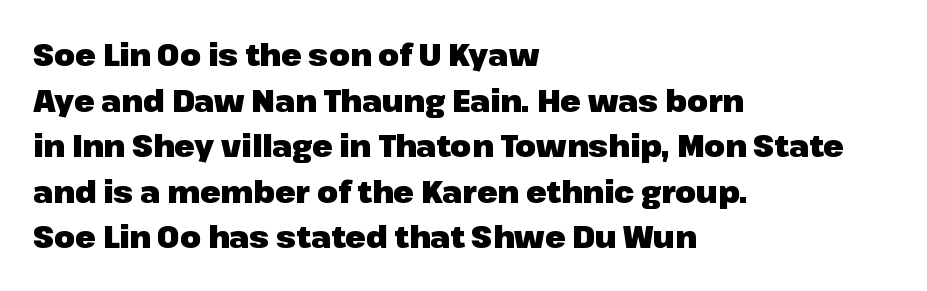
Q: Is the text bold? A: Yes.
Q: Is the text italic (slanted)? A: No, it is upright.
Q: Is the typeface a serif or a sans-serif typeface? A: Sans-serif.
Q: Is the text underlined? A: No.
Q: How is the paragraph aligned? A: Left-aligned.
Q: Is the spacing between letters normal or unusually wide? A: Normal.
Q: Is the spacing between lines tight, normal or loose? A: Normal.
Q: Width (condensed, normal, or wide)? A: Normal.
Q: Stroke contrast? A: Low.
Q: x-height? A: Medium.
Q: Monospaced? A: No.
